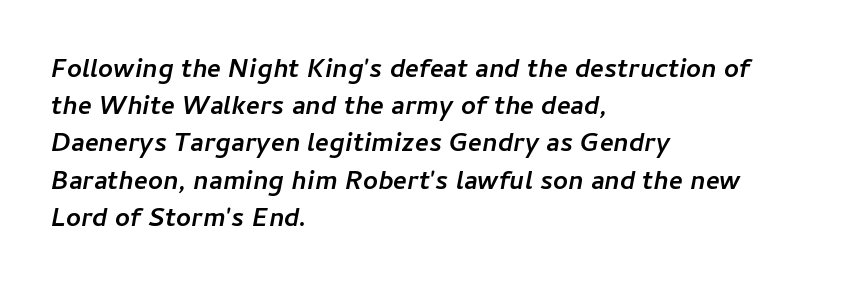
The image shows 26 px bold type, italic (leaning right); set left-aligned, normal line spacing (1.43x), normal letter spacing, not underlined.
